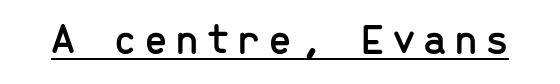
Q: Is the text italic (slanted)? A: No, it is upright.
Q: Is the typeface a serif or a sans-serif typeface? A: Sans-serif.
Q: Is the text underlined? A: Yes.
Q: Width (condensed, normal, or wide)? A: Normal.
Q: Stroke contrast? A: Low.
Q: x-height? A: Medium.
Q: Monospaced? A: Yes.
